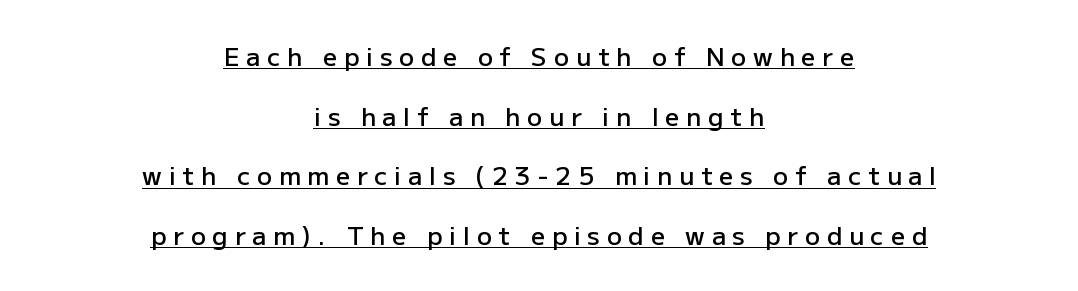
{"italic": "no", "bold": "semi", "underline": "yes", "align": "center", "line_spacing": "loose", "line_spacing_ratio": 2.39, "letter_spacing": "wide", "letter_spacing_em": 0.27, "glyph_px": 25}
